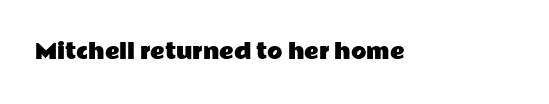
{"italic": "no", "underline": "no", "letter_spacing": "normal", "letter_spacing_em": 0.0, "glyph_px": 20}
